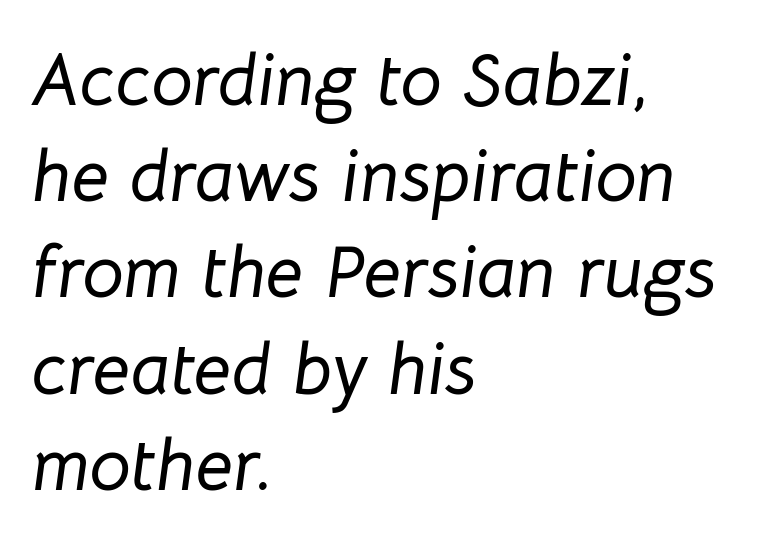
The image shows 74 px text type, italic (leaning right); set left-aligned, normal line spacing (1.3x), normal letter spacing, not underlined; low stroke contrast and a medium x-height.
